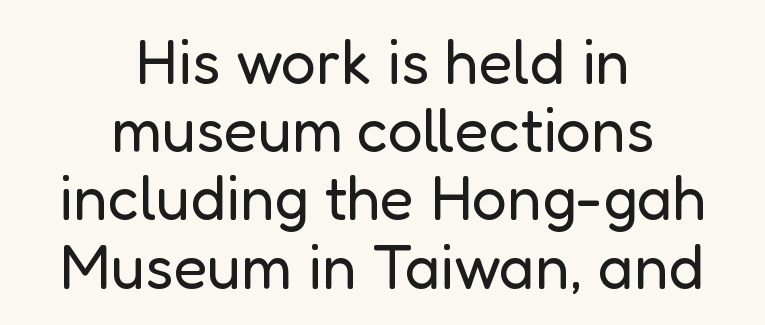
Regarding leading, the lines here are crowded together. These glyphs show unthickened strokes, regular width or finer. The zone under the glyphs is completely vacant. The passage shown has conventional tracking throughout. Each letter's strokes conclude bluntly, with no projecting serifs. A centered setting, common on invitations and titles, is used for this passage.
